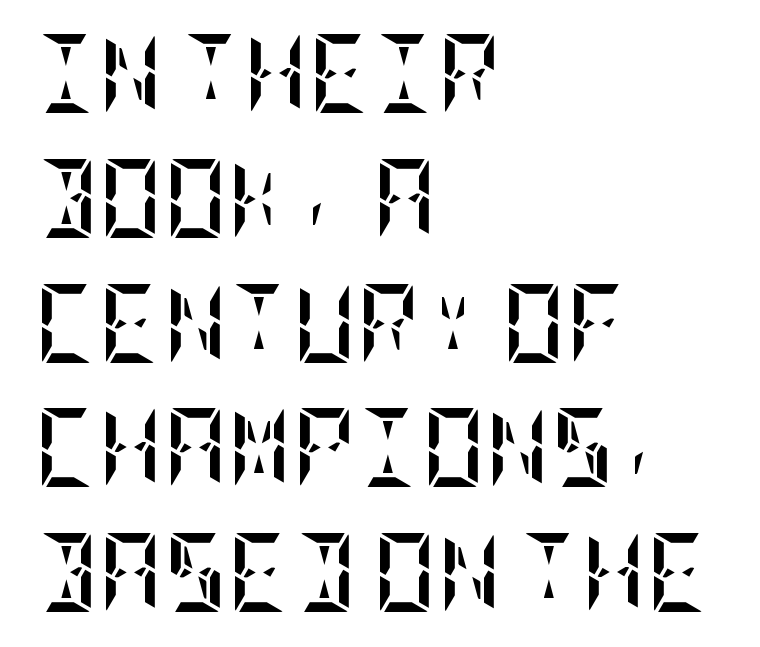
The axis of the letterforms is exactly vertical. How heavy is the stroke? Heavy — this is a bold. The specimen omits any rule beneath the text block's lines. How would I describe the line gaps? Plain and ordinary. These lines are set flush left with a ragged right edge. Honestly, the letter spacing is just normal — you wouldn't notice it.
